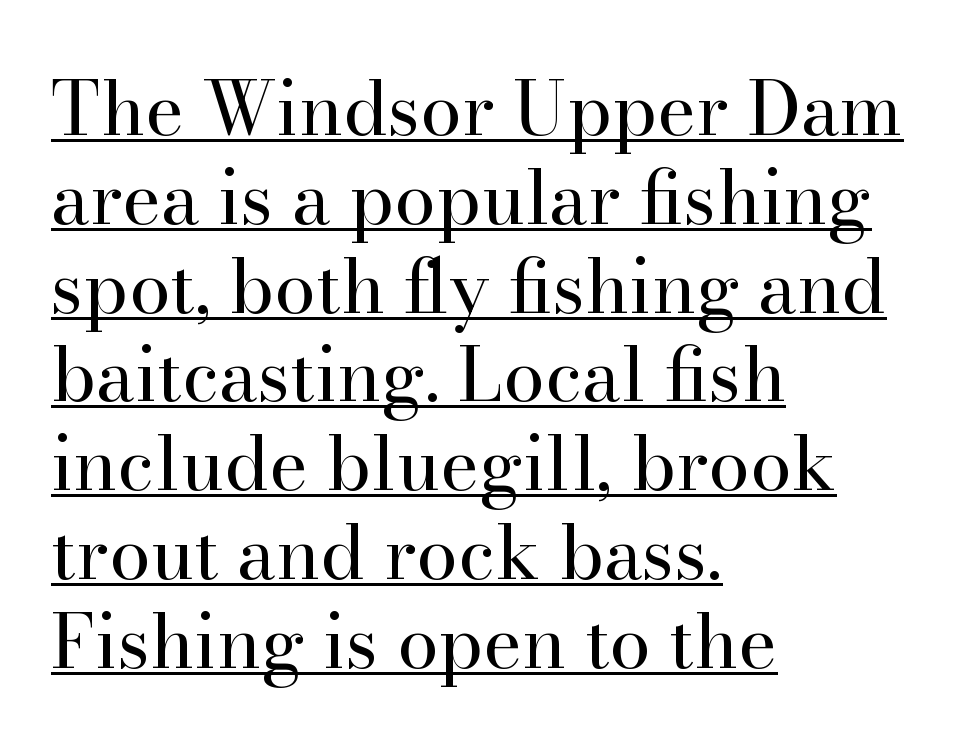
Varying glyph widths throughout — classic text-font behaviour. The text block is weighted toward the left margin, trailing off unevenly rightward. Each letter's strokes conclude with small projecting serifs. A roman cut, with each character standing at attention. Observe the ordinary spacing: letters are neighbours, not strangers. A baseline rule has been typeset under these characters.
